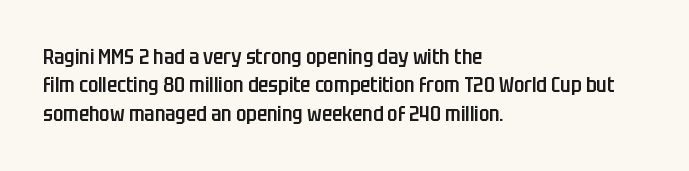
The lines are quadded left. Quick note: not italic, upright. Heft: intermediate — a semibold. Letter spacing: default. Each row of text sits above clean, open space.
